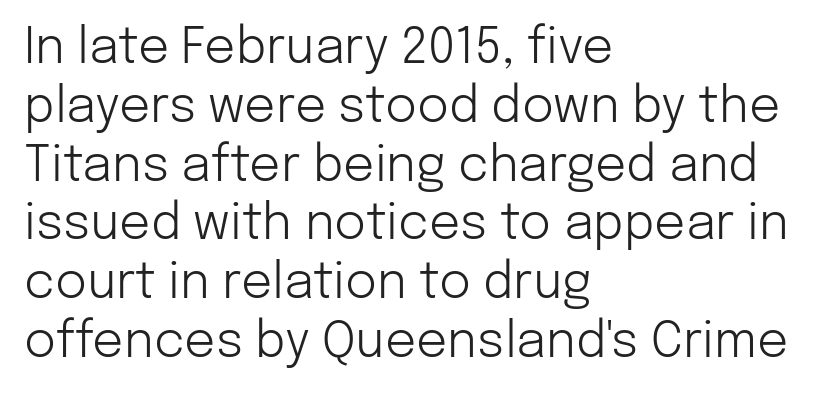
The image shows 49 px light sans-serif type, upright; set left-aligned, line spacing 1.2x, normal letter spacing, not underlined; low stroke contrast and a medium x-height.
